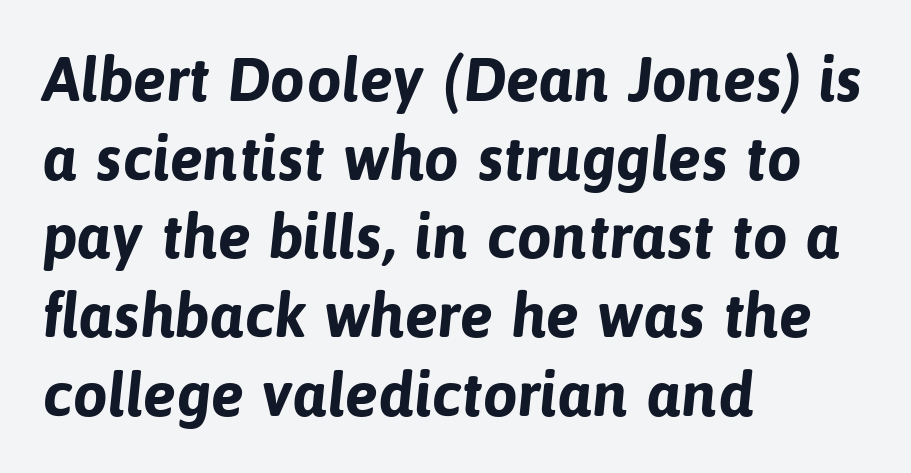
The image shows 62 px bold sans-serif type; set left-aligned, normal line spacing (1.27x), normal letter spacing, not underlined; low stroke contrast and a medium x-height.
